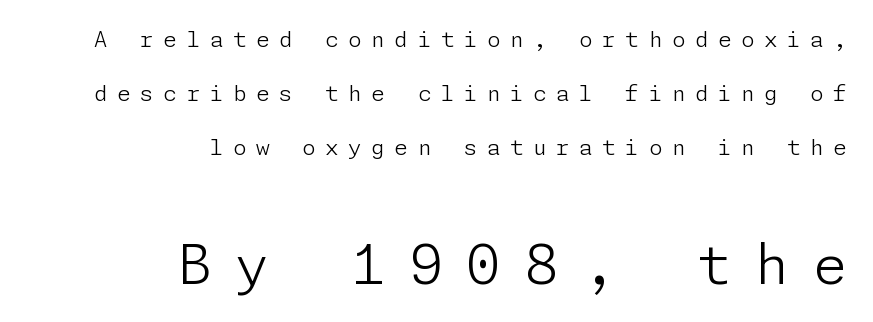
{"serif": "no", "italic": "no", "bold": "no", "weight": "light", "width": "normal", "stroke_contrast": "low", "x_height": "medium", "underline": "no", "align": "right", "line_spacing": "loose", "line_spacing_ratio": 2.46, "letter_spacing": "wide", "letter_spacing_em": 0.43, "larger_block": "second", "size_ratio": 2.5, "glyph_px": 55}
